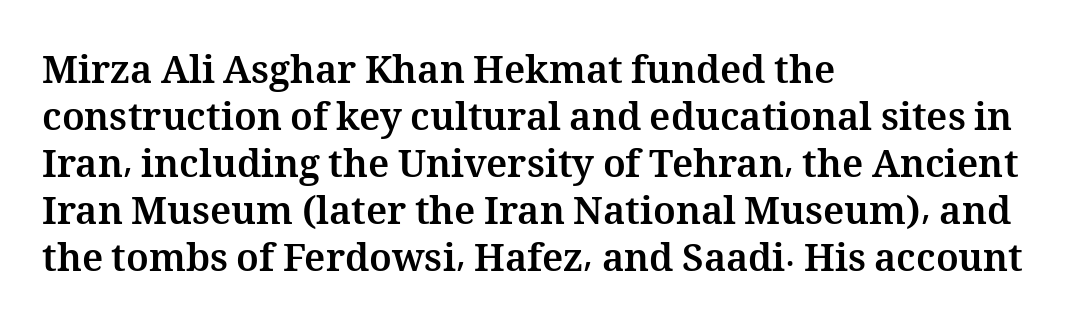
The image shows 38 px bold type, upright; set left-aligned, line spacing 1.24x, normal letter spacing, not underlined; medium stroke contrast and a medium x-height.
